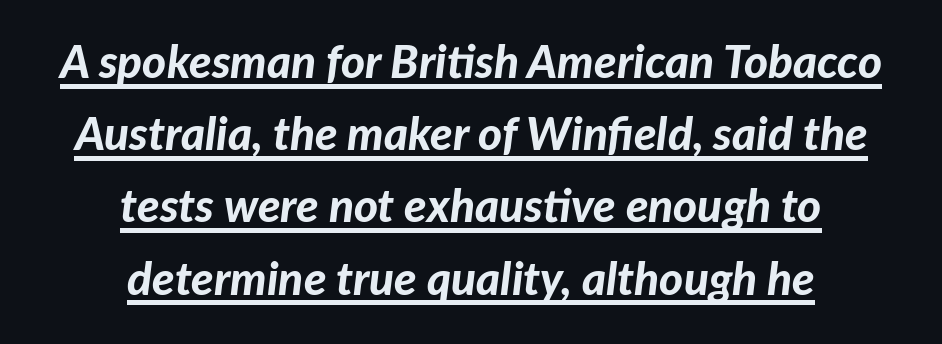
Is there much room between lines? A standard amount, neither cramped nor airy. Posture: slanted. There is no visible air inserted between adjacent glyphs. This is underlined copy, the kind a proofreader might mark for attention.
